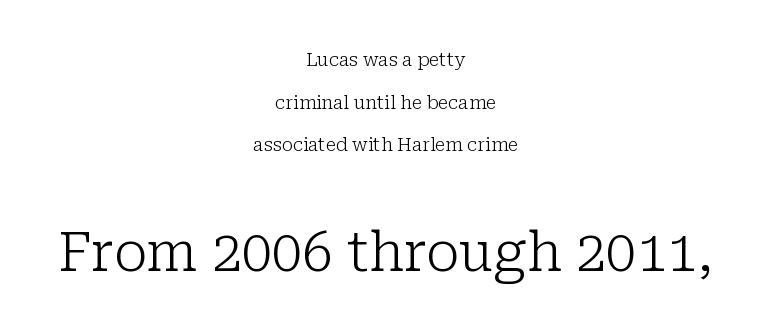
This is roman type, the default non-slanted kind. The type family on display is of the serif kind. Reading top to bottom, the characters get bigger at the block break. Quick note: interline space is abundant.
